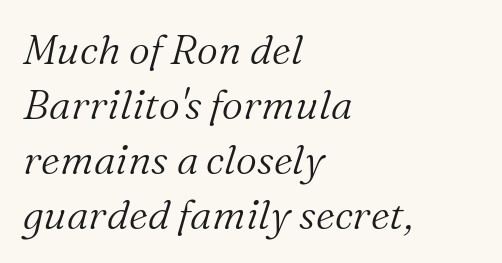
Q: Is the text bold? A: No.
Q: Is the text italic (slanted)? A: Yes, it leans right by about 16 degrees.
Q: Is the typeface a serif or a sans-serif typeface? A: Serif.
Q: Is the text underlined? A: No.
Q: How is the paragraph aligned? A: Left-aligned.
Q: Is the spacing between letters normal or unusually wide? A: Normal.
Q: Is the spacing between lines tight, normal or loose? A: Normal.
Q: Width (condensed, normal, or wide)? A: Normal.
Q: Stroke contrast? A: Medium.
Q: x-height? A: Medium.
Q: Monospaced? A: No.
